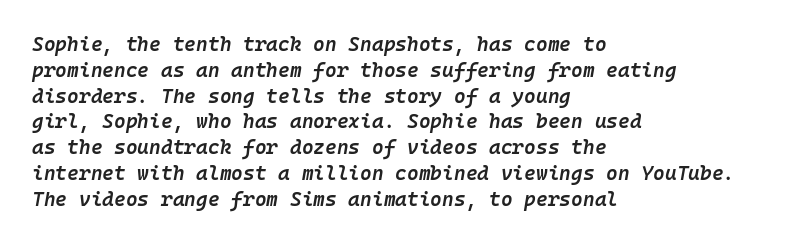
The image shows 20 px text type, italic (leaning right); set left-aligned, normal line spacing (1.29x), normal letter spacing, not underlined.
